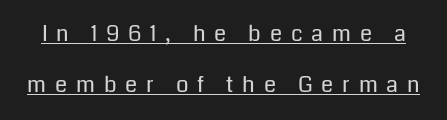
{"italic": "no", "bold": "no", "underline": "yes", "line_spacing": "loose", "line_spacing_ratio": 2.34, "letter_spacing": "wide", "letter_spacing_em": 0.4, "glyph_px": 22}
